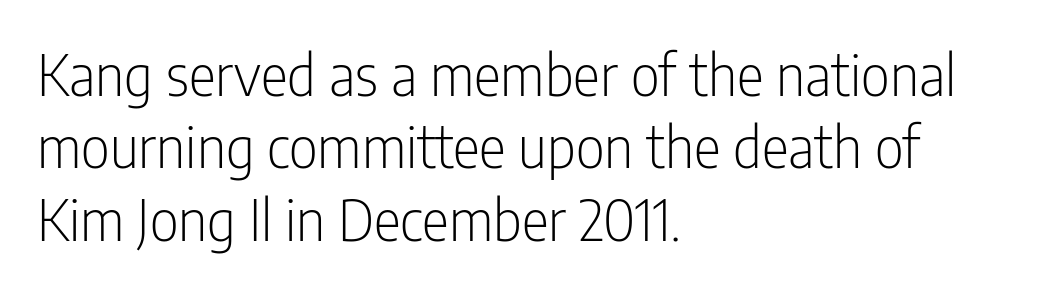
Q: Is the text bold? A: No.
Q: Is the text italic (slanted)? A: No, it is upright.
Q: Is the typeface a serif or a sans-serif typeface? A: Sans-serif.
Q: Is the text underlined? A: No.
Q: How is the paragraph aligned? A: Left-aligned.
Q: Is the spacing between letters normal or unusually wide? A: Normal.
Q: Is the spacing between lines tight, normal or loose? A: Normal.
Q: Width (condensed, normal, or wide)? A: Condensed.
Q: Stroke contrast? A: Low.
Q: x-height? A: Medium.
Q: Monospaced? A: No.
